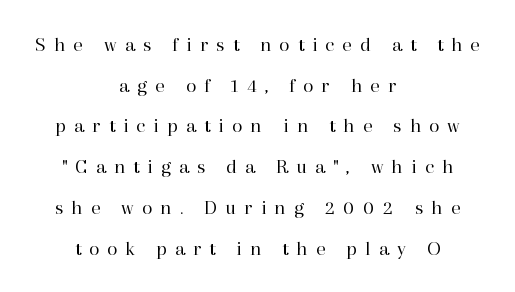
{"italic": "no", "bold": "no", "underline": "no", "align": "center", "line_spacing": "loose", "line_spacing_ratio": 1.94, "letter_spacing": "wide", "letter_spacing_em": 0.39, "glyph_px": 21}
